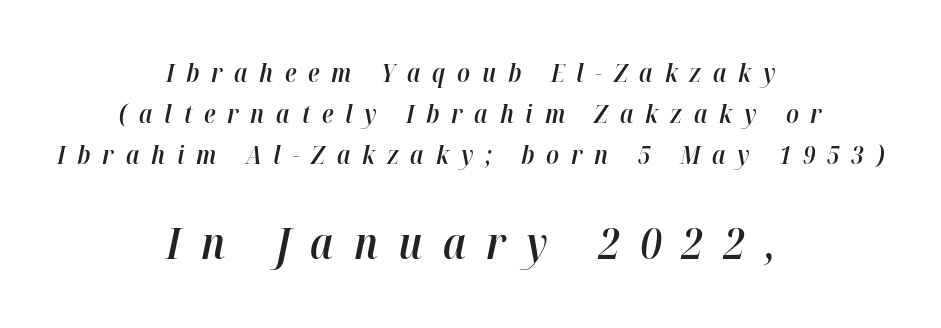
{"italic": "yes", "lean": "right", "slant_degrees": 12, "bold": "semi", "weight": "semibold", "width": "normal", "stroke_contrast": "high", "x_height": "medium", "monospaced": "no", "underline": "no", "align": "center", "line_spacing": "normal", "line_spacing_ratio": 1.65, "letter_spacing": "wide", "letter_spacing_em": 0.47, "larger_block": "second", "size_ratio": 1.72, "glyph_px": 43}
